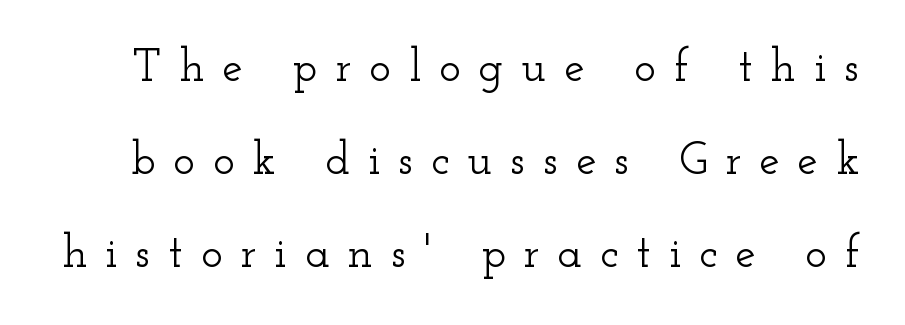
The image shows 46 px wide serif type, upright; set loose line spacing (2.02x), unusually wide letter spacing (+0.39 em), not underlined; low stroke contrast and a small x-height.
